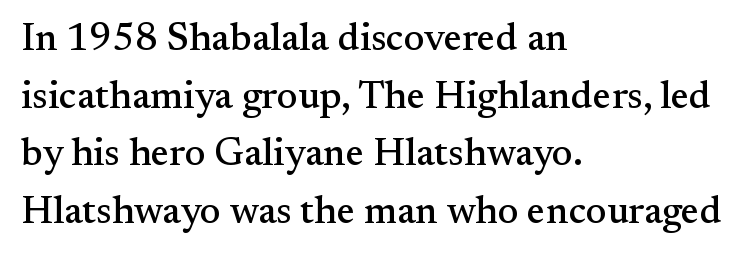
Q: Is the text italic (slanted)? A: No, it is upright.
Q: Is the typeface a serif or a sans-serif typeface? A: Serif.
Q: Is the text underlined? A: No.
Q: How is the paragraph aligned? A: Left-aligned.
Q: Is the spacing between letters normal or unusually wide? A: Normal.
Q: Is the spacing between lines tight, normal or loose? A: Normal.
Q: Width (condensed, normal, or wide)? A: Normal.
Q: Stroke contrast? A: Medium.
Q: x-height? A: Small.
Q: Monospaced? A: No.
